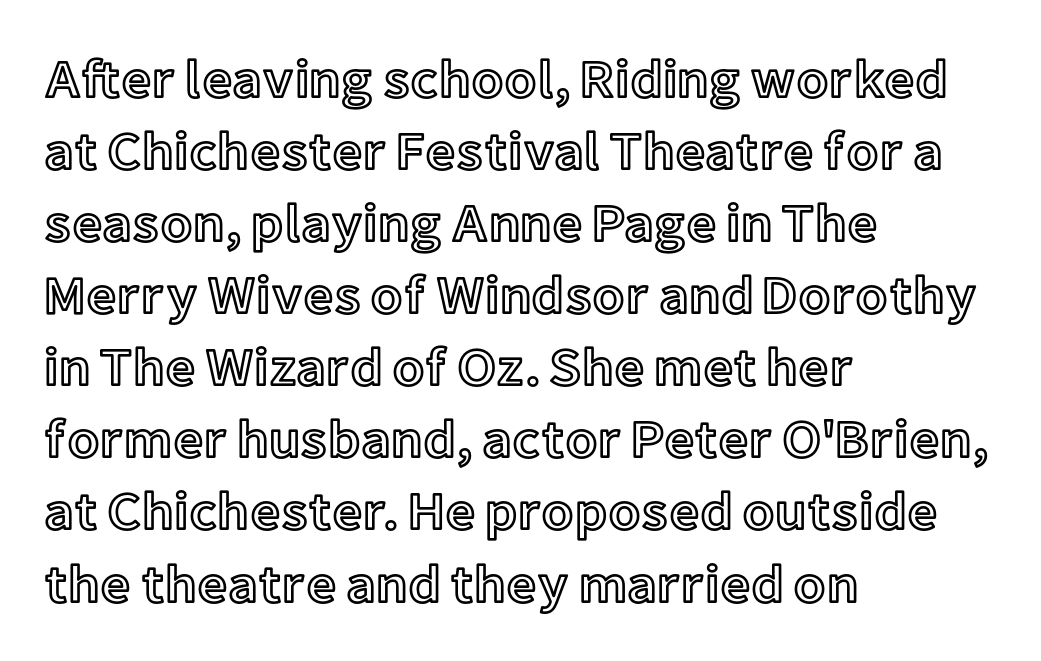
Beneath every word, the page is bare. Glyph-to-glyph distance matches everyday printed text. Horizontally, the lines are justified to the leading edge only. Summary of vertical rhythm: regular, with standard interline spacing. A roman cut, with each character standing at attention. Each letter keeps its own natural width here, so spacing adapts to shape.
